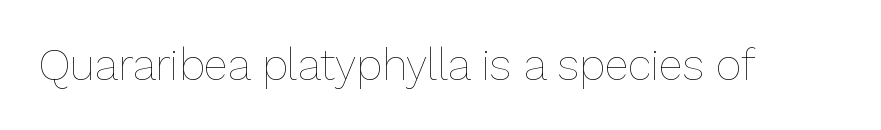
Tracking value appears to be zero — textbook default spacing. This sample has the flowing, uneven cadence of proportional lettering. The font's upright variant was chosen for this text. The area under the type is left untouched.
